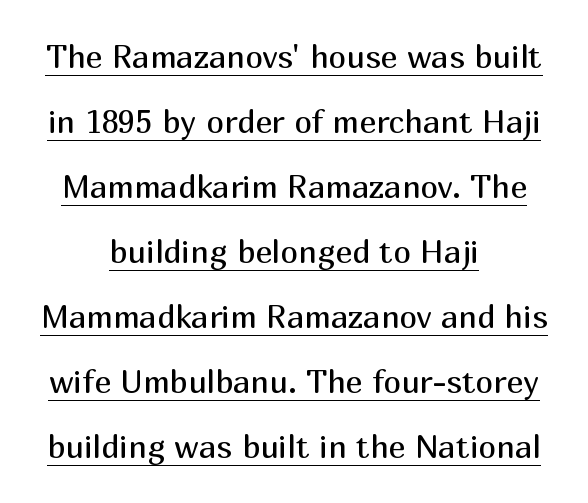
The image shows 32 px regular-weight sans-serif type, upright; set centered, loose line spacing (2.03x), normal letter spacing, underlined; medium stroke contrast and a medium x-height.
